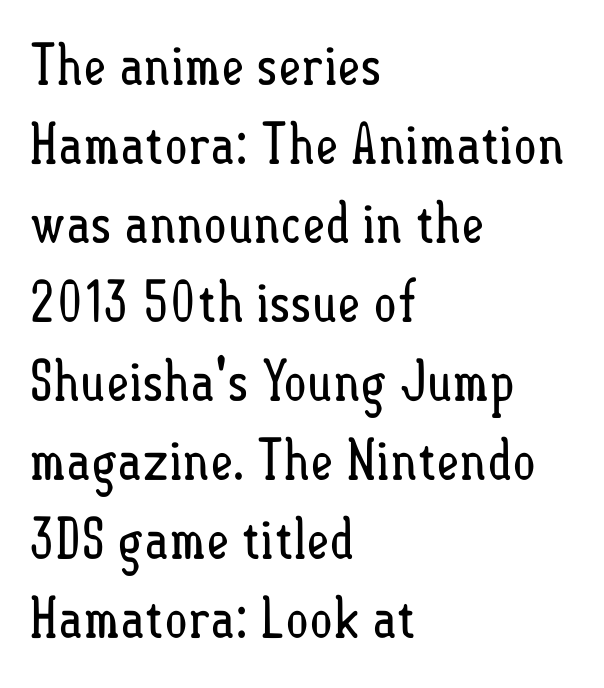
Weight class: somewhere from thin through regular. The paragraph shown leans on its left margin. Inter-character spacing is left at the font's built-in metrics. Think of a printed novel: that variable character pitch is what you see here.
